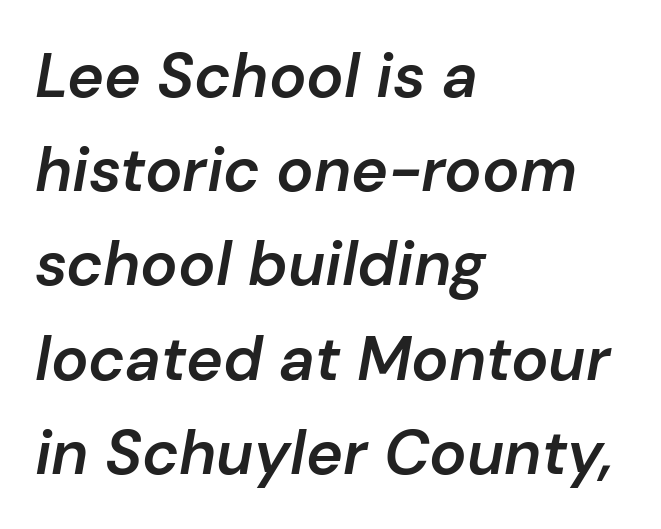
{"italic": "yes", "lean": "right", "slant_degrees": 10, "bold": "semi", "weight": "semibold", "width": "normal", "stroke_contrast": "low", "x_height": "medium", "monospaced": "no", "underline": "no", "align": "left", "line_spacing": "normal", "line_spacing_ratio": 1.52, "letter_spacing": "normal", "letter_spacing_em": 0.0, "glyph_px": 62}
